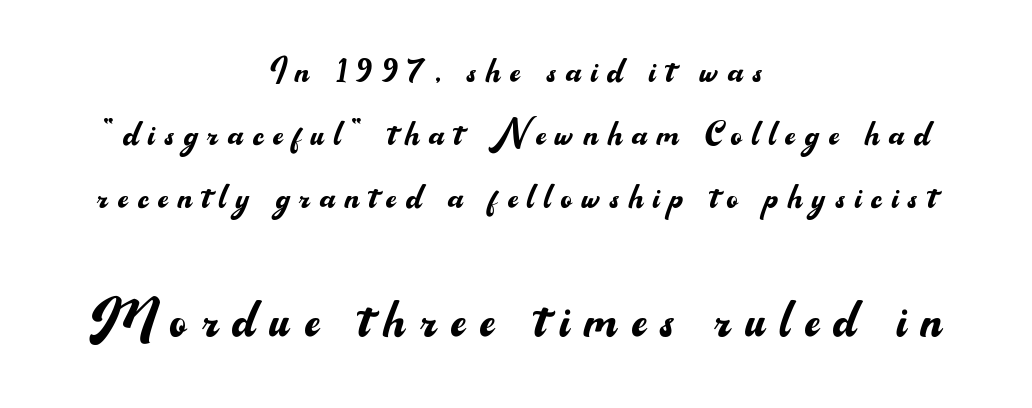
Just letters on the line, the space beneath them empty. The characters are drawn with everyday or finer stroke widths. This sample has the flowing, uneven cadence of proportional lettering. The type family on display is of the sans-serif kind. A student would notice the bottom passage is typeset larger than what precedes it. Horizontal alignment here is central, giving a formal, balanced look.
